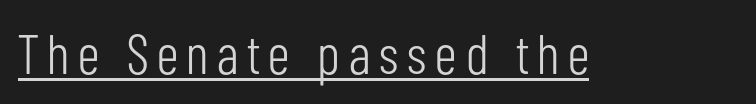
The image shows 56 px light, condensed sans-serif type, upright; set underlined; low stroke contrast and a medium x-height.
